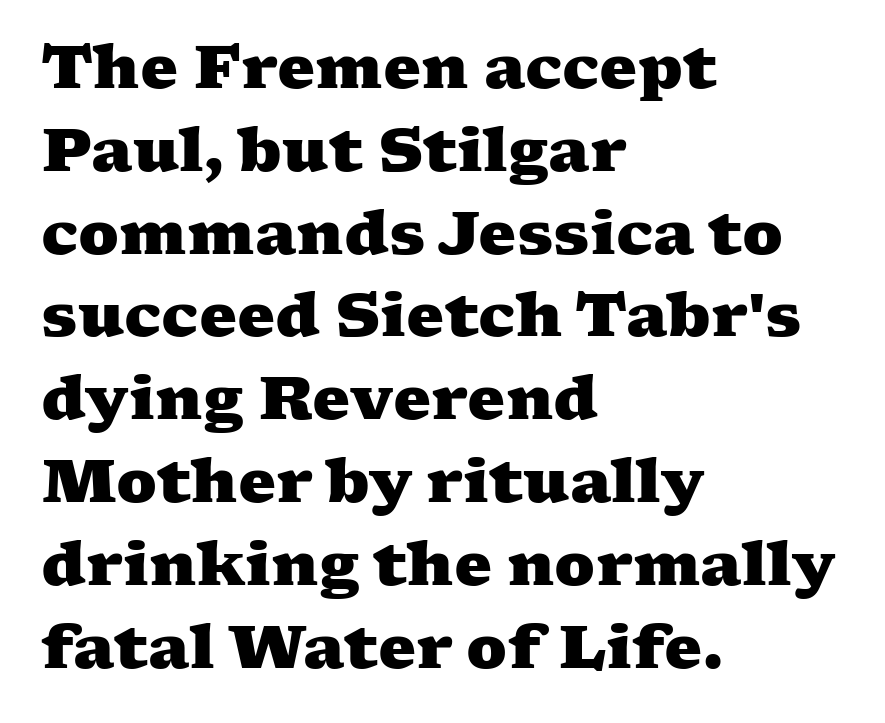
{"serif": "yes", "bold": "yes", "weight": "heavy", "width": "wide", "stroke_contrast": "medium", "x_height": "medium", "monospaced": "no", "underline": "no", "align": "left", "line_spacing": "normal", "line_spacing_ratio": 1.38, "letter_spacing": "normal", "letter_spacing_em": 0.0, "glyph_px": 60}
